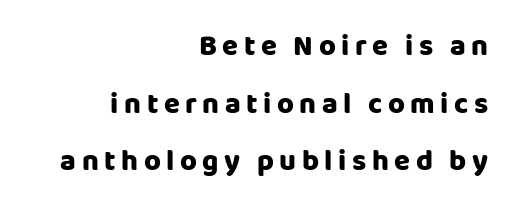
Q: Is the text bold? A: Yes.
Q: Is the text italic (slanted)? A: No, it is upright.
Q: Is the typeface a serif or a sans-serif typeface? A: Sans-serif.
Q: Is the text underlined? A: No.
Q: How is the paragraph aligned? A: Right-aligned.
Q: Is the spacing between lines tight, normal or loose? A: Loose.
Q: Width (condensed, normal, or wide)? A: Normal.
Q: Stroke contrast? A: Low.
Q: x-height? A: Large.
Q: Monospaced? A: No.
